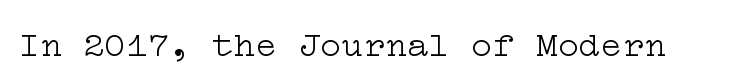
Q: Is the text bold? A: No.
Q: Is the text italic (slanted)? A: No, it is upright.
Q: Is the typeface a serif or a sans-serif typeface? A: Serif.
Q: Is the text underlined? A: No.
Q: Is the spacing between letters normal or unusually wide? A: Normal.
Q: Width (condensed, normal, or wide)? A: Wide.
Q: Stroke contrast? A: Low.
Q: x-height? A: Medium.
